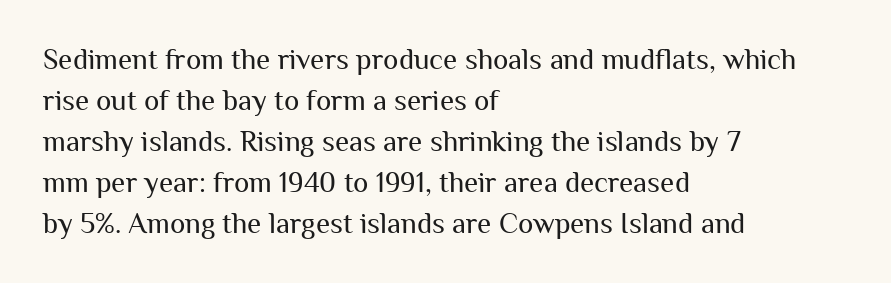
Q: Is the text bold? A: No.
Q: Is the text italic (slanted)? A: No, it is upright.
Q: Is the typeface a serif or a sans-serif typeface? A: Sans-serif.
Q: Is the text underlined? A: No.
Q: How is the paragraph aligned? A: Left-aligned.
Q: Is the spacing between letters normal or unusually wide? A: Normal.
Q: Is the spacing between lines tight, normal or loose? A: Normal.
Q: Width (condensed, normal, or wide)? A: Normal.
Q: Stroke contrast? A: Medium.
Q: x-height? A: Medium.
Q: Monospaced? A: No.
